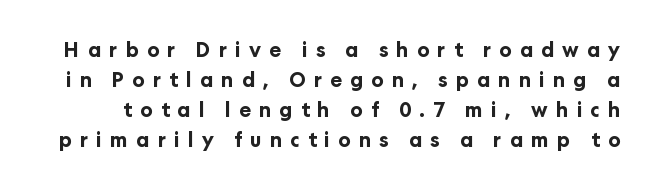
The image shows 20 px bold type, upright; set normal line spacing (1.5x), unusually wide letter spacing (+0.41 em), not underlined.
